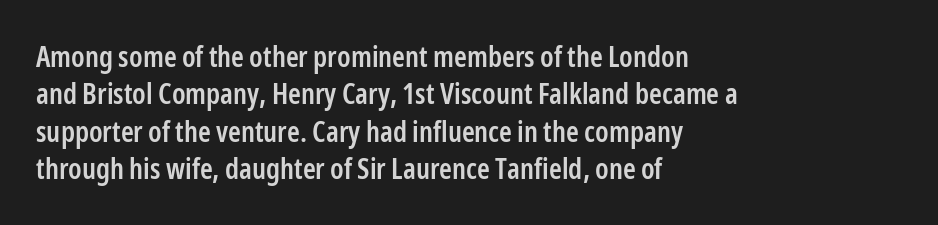
Each line starts at the same left margin while the right side varies. Each row of text sits above clean, open space. Set as a demibold, roughly 600 on the weight scale. Nobody touched the tracking dial on this one. To sum up the face: it is a sans, with no serifs.
